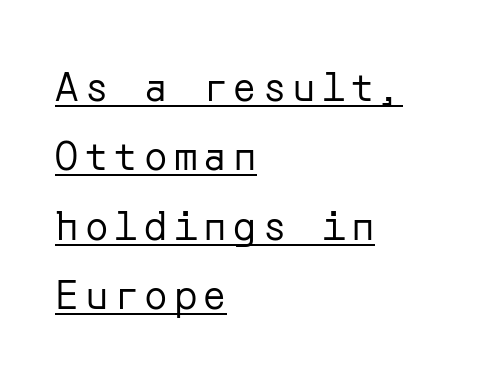
Q: Is the text bold? A: No.
Q: Is the text italic (slanted)? A: No, it is upright.
Q: Is the typeface a serif or a sans-serif typeface? A: Sans-serif.
Q: Is the text underlined? A: Yes.
Q: How is the paragraph aligned? A: Left-aligned.
Q: Width (condensed, normal, or wide)? A: Normal.
Q: Stroke contrast? A: Low.
Q: x-height? A: Medium.
